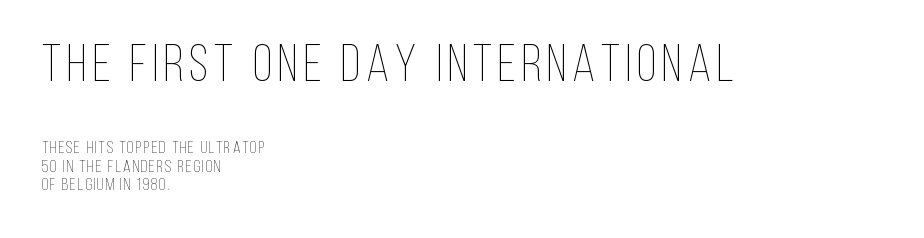
{"italic": "no", "bold": "no", "weight": "thin", "width": "condensed", "stroke_contrast": "low", "x_height": "large", "monospaced": "no", "underline": "no", "align": "left", "line_spacing": "tight", "line_spacing_ratio": 1.09, "larger_block": "first", "size_ratio": 3.06, "glyph_px": 52}
